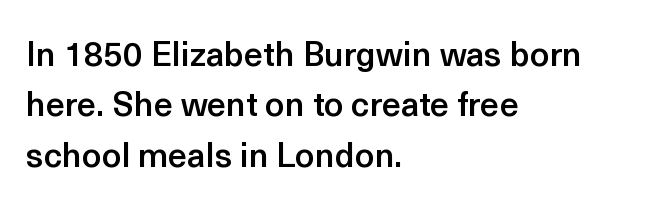
Q: Is the text bold? A: Semi-bold.
Q: Is the text italic (slanted)? A: No, it is upright.
Q: Is the typeface a serif or a sans-serif typeface? A: Sans-serif.
Q: Is the text underlined? A: No.
Q: How is the paragraph aligned? A: Left-aligned.
Q: Is the spacing between letters normal or unusually wide? A: Normal.
Q: Is the spacing between lines tight, normal or loose? A: Normal.
Q: Width (condensed, normal, or wide)? A: Normal.
Q: x-height? A: Medium.
Q: Monospaced? A: No.
